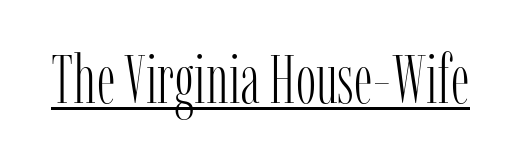
The image shows 68 px light, condensed serif type, upright; set normal letter spacing, underlined; low stroke contrast and a medium x-height.
